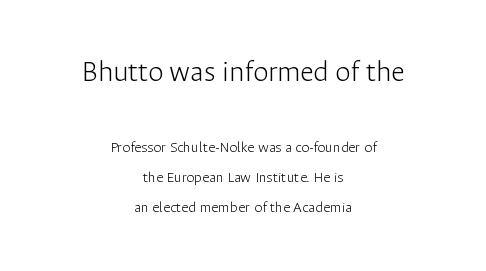
{"serif": "no", "italic": "no", "bold": "no", "weight": "light", "width": "normal", "stroke_contrast": "low", "x_height": "medium", "monospaced": "no", "underline": "no", "align": "center", "line_spacing": "loose", "line_spacing_ratio": 1.9, "letter_spacing": "normal", "letter_spacing_em": 0.0, "larger_block": "first", "size_ratio": 1.94, "glyph_px": 31}
